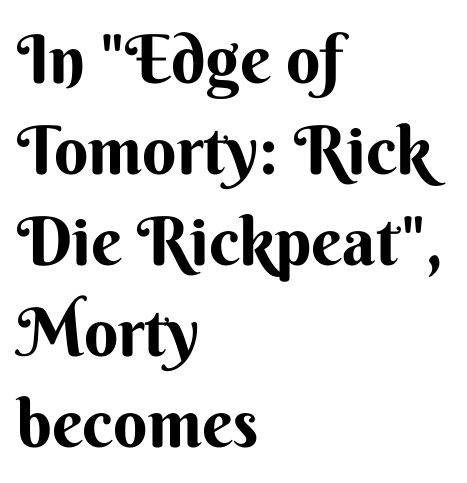
The image shows 67 px bold sans-serif type, upright; set left-aligned, normal line spacing (1.36x), normal letter spacing, not underlined; medium stroke contrast and a small x-height.
